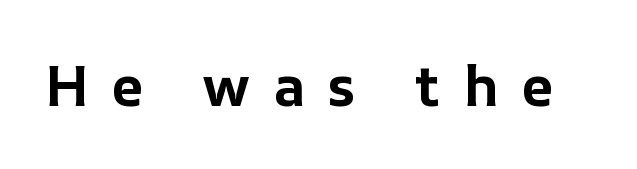
Q: Is the text bold? A: Yes.
Q: Is the text italic (slanted)? A: No, it is upright.
Q: Is the text underlined? A: No.
Q: Is the spacing between letters normal or unusually wide? A: Unusually wide.
Q: Width (condensed, normal, or wide)? A: Normal.
Q: Stroke contrast? A: Low.
Q: x-height? A: Medium.
Q: Monospaced? A: No.
